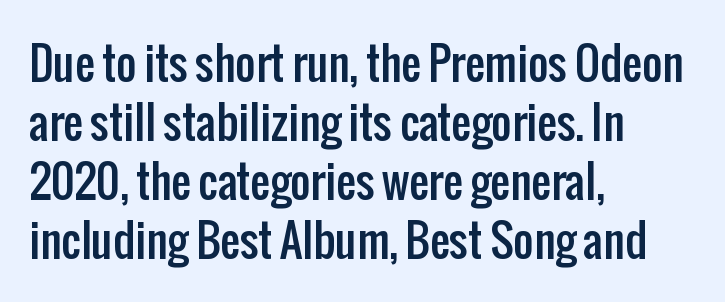
Baseline-to-baseline distance is the conventional proportion of letter height. You could not count columns in this text — the font is proportionally spaced. Rendered with straight, roman letterforms. In terms of letterspacing, this is plain default setting. Observe the absence of serifs on each vertical stroke in this sample. This sample is left-justified, so line endings fall wherever the words run out.
